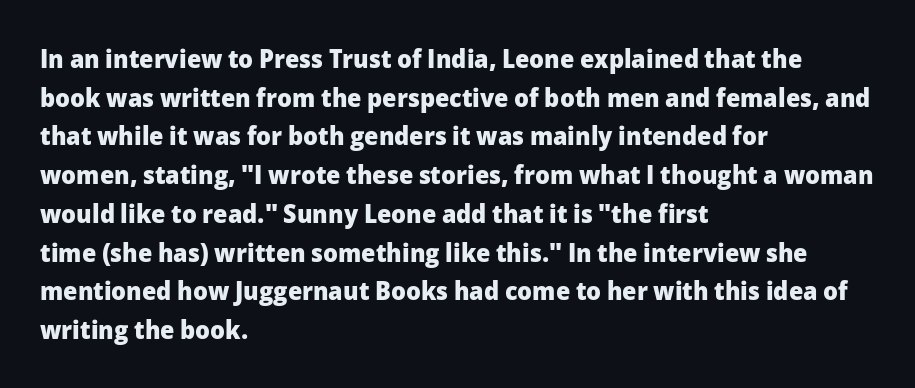
{"italic": "no", "bold": "yes", "underline": "no", "align": "left", "line_spacing": "normal", "line_spacing_ratio": 1.49, "letter_spacing": "normal", "letter_spacing_em": 0.0, "glyph_px": 26}
